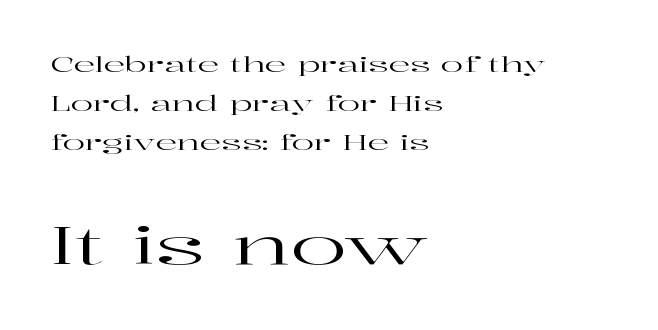
Q: Is the text italic (slanted)? A: No, it is upright.
Q: Is the typeface a serif or a sans-serif typeface? A: Serif.
Q: Is the text underlined? A: No.
Q: How is the paragraph aligned? A: Left-aligned.
Q: Is the spacing between letters normal or unusually wide? A: Normal.
Q: Which block of text is set in a larger size, the first (top) or the second (bottom)? A: The second (bottom) one.
Q: Width (condensed, normal, or wide)? A: Wide.
Q: Stroke contrast? A: High.
Q: x-height? A: Medium.
Q: Monospaced? A: No.
